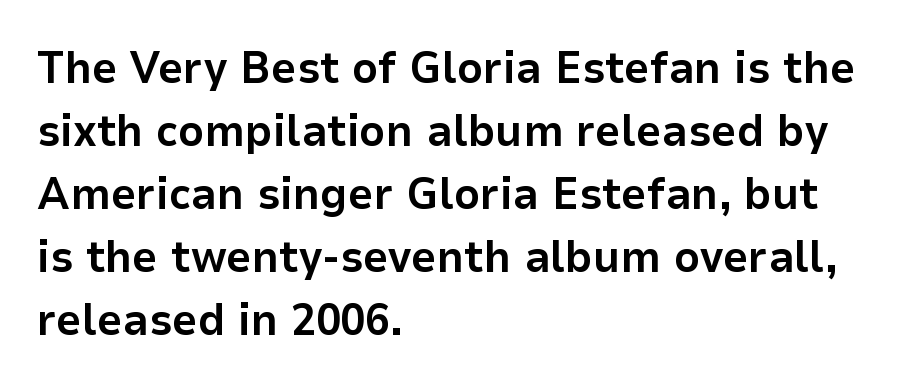
Q: Is the text bold? A: Yes.
Q: Is the text italic (slanted)? A: No, it is upright.
Q: Is the typeface a serif or a sans-serif typeface? A: Sans-serif.
Q: Is the text underlined? A: No.
Q: How is the paragraph aligned? A: Left-aligned.
Q: Is the spacing between letters normal or unusually wide? A: Normal.
Q: Is the spacing between lines tight, normal or loose? A: Normal.
Q: Width (condensed, normal, or wide)? A: Normal.
Q: Stroke contrast? A: Low.
Q: x-height? A: Medium.
Q: Monospaced? A: No.
